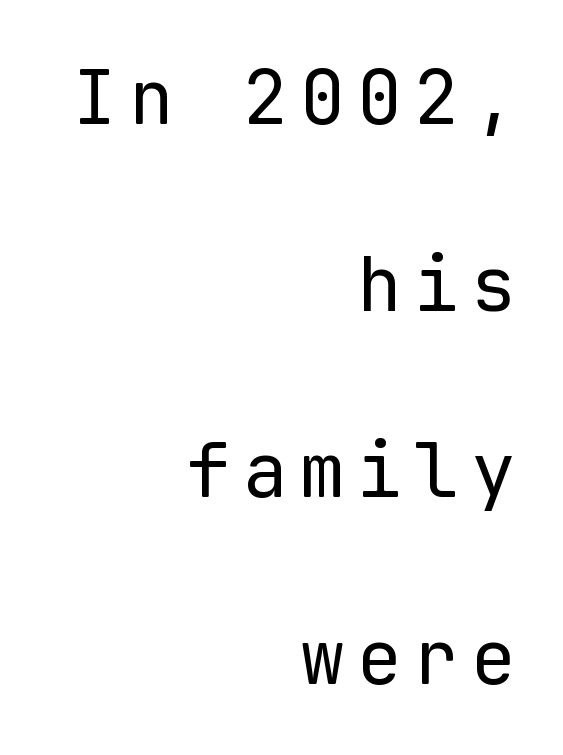
Q: Is the text bold? A: No.
Q: Is the text italic (slanted)? A: No, it is upright.
Q: Is the typeface a serif or a sans-serif typeface? A: Sans-serif.
Q: Is the text underlined? A: No.
Q: How is the paragraph aligned? A: Right-aligned.
Q: Is the spacing between lines tight, normal or loose? A: Loose.
Q: Width (condensed, normal, or wide)? A: Normal.
Q: Stroke contrast? A: Low.
Q: x-height? A: Medium.
Q: Monospaced? A: Yes.
